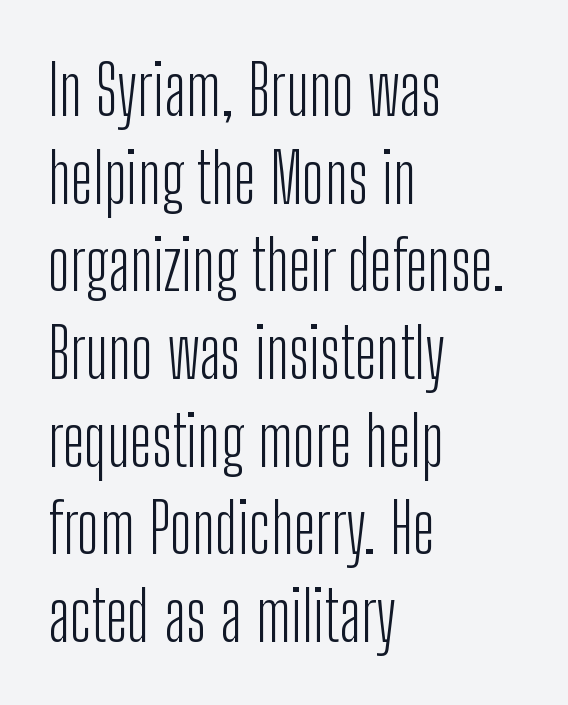
The image shows 69 px light, condensed sans-serif type, upright; set left-aligned, normal line spacing (1.27x), normal letter spacing, not underlined; low stroke contrast and a medium x-height.
